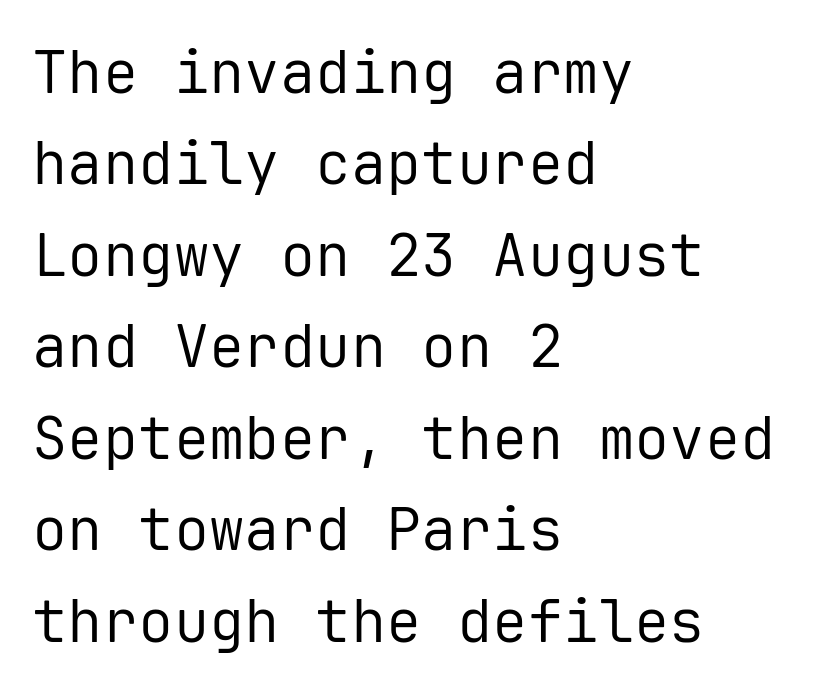
The image shows 59 px regular-weight sans-serif type, upright, monospaced; set left-aligned, normal line spacing (1.55x), normal letter spacing, not underlined; low stroke contrast and a medium x-height.
